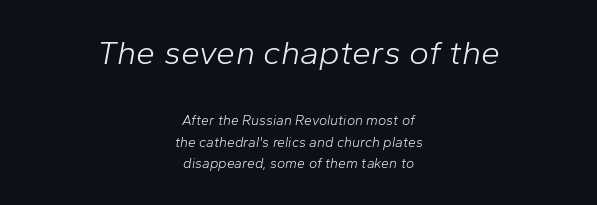
{"italic": "yes", "lean": "right", "slant_degrees": 10, "bold": "no", "weight": "light", "width": "normal", "stroke_contrast": "low", "x_height": "medium", "monospaced": "no", "underline": "no", "align": "center", "line_spacing": "normal", "line_spacing_ratio": 1.55, "letter_spacing": "normal", "letter_spacing_em": 0.0, "larger_block": "first", "size_ratio": 2.43, "glyph_px": 34}
